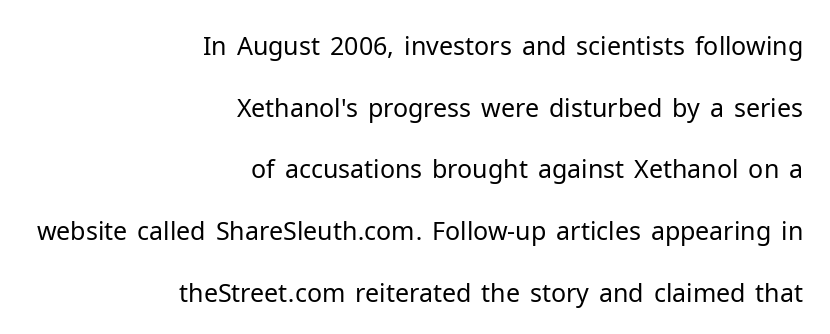
Glyph-to-glyph distance matches everyday printed text. How would I describe the line gaps? Wide and relaxed. The typeface has the unassuming heft of standard copy or less. Posture: straight, roman, zero tilt. Check under the words: just untouched page. All the whitespace from short lines collects on the left.
